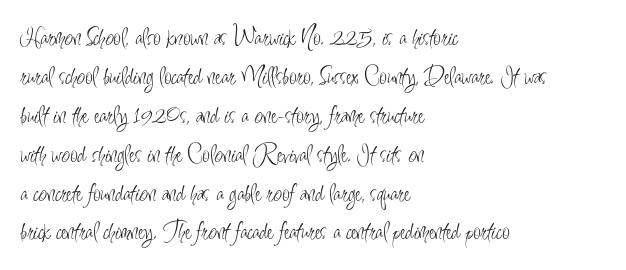
Q: Is the text bold? A: No.
Q: Is the text underlined? A: No.
Q: How is the paragraph aligned? A: Left-aligned.
Q: Is the spacing between letters normal or unusually wide? A: Normal.
Q: Is the spacing between lines tight, normal or loose? A: Normal.
